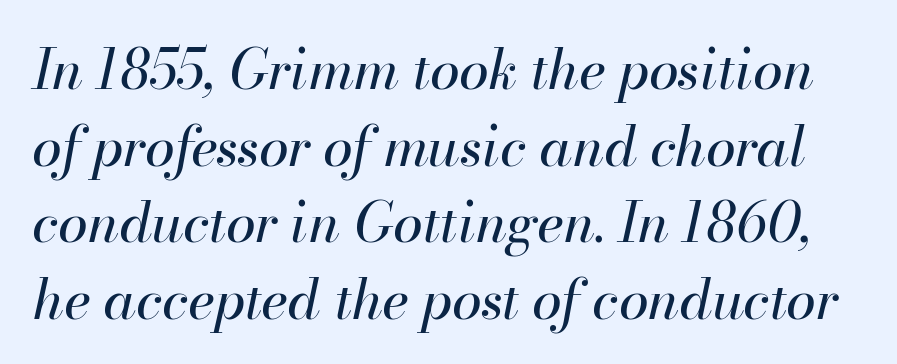
Q: Is the text bold? A: No.
Q: Is the text italic (slanted)? A: Yes, it leans right by about 13 degrees.
Q: Is the text underlined? A: No.
Q: Is the spacing between letters normal or unusually wide? A: Normal.
Q: Is the spacing between lines tight, normal or loose? A: Normal.
Q: Width (condensed, normal, or wide)? A: Normal.
Q: Stroke contrast? A: High.
Q: x-height? A: Small.
Q: Monospaced? A: No.
